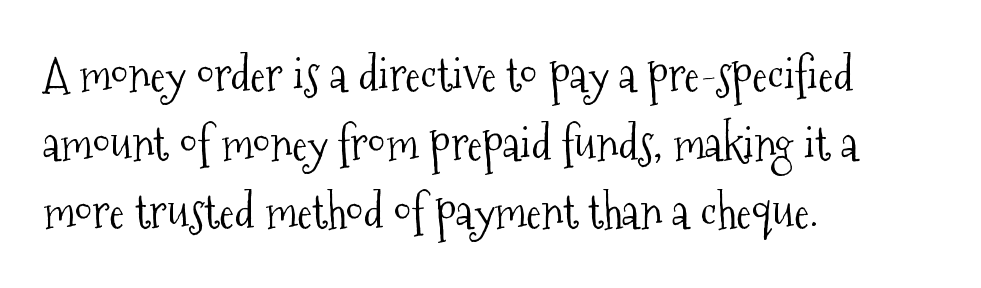
Descenders are the only things crossing below the line. The typeface chosen for these lines features serifs. The passage shown is not bold in any degree. A roman cut, with each character standing at attention. The paragraph has a hard left edge and a soft right edge. Each letter keeps its own natural width here, so spacing adapts to shape.
